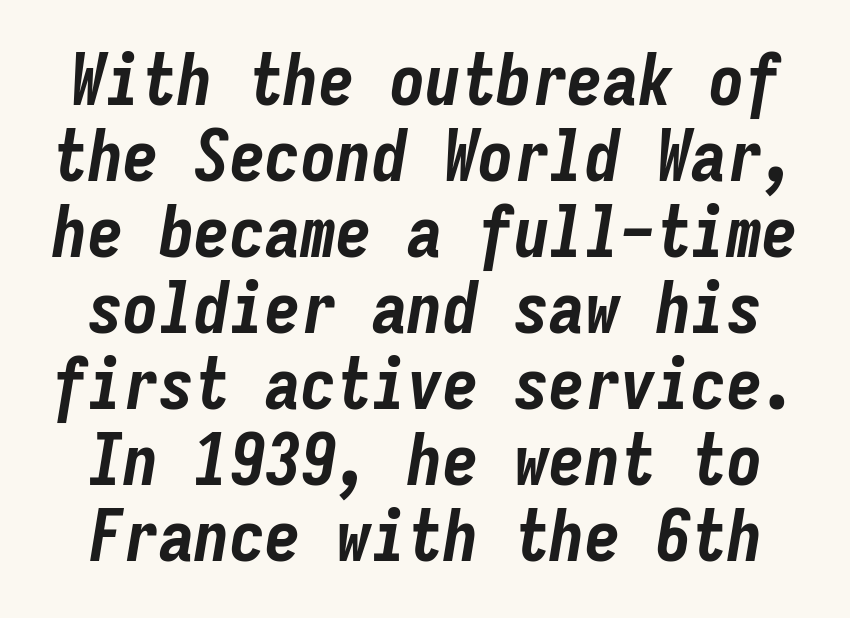
The image shows 71 px bold, condensed type, italic (leaning right), monospaced; set tight line spacing (1.07x), normal letter spacing, not underlined; low stroke contrast and a medium x-height.
